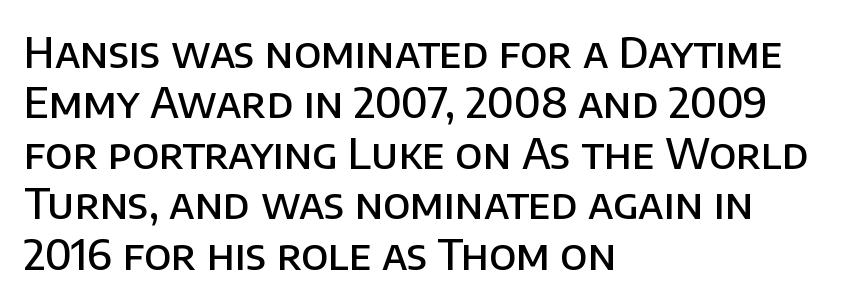
{"serif": "no", "italic": "no", "bold": "semi", "weight": "semibold", "width": "normal", "stroke_contrast": "low", "x_height": "large", "monospaced": "no", "underline": "no", "align": "left", "line_spacing_ratio": 1.2, "letter_spacing": "normal", "letter_spacing_em": 0.0, "glyph_px": 42}
